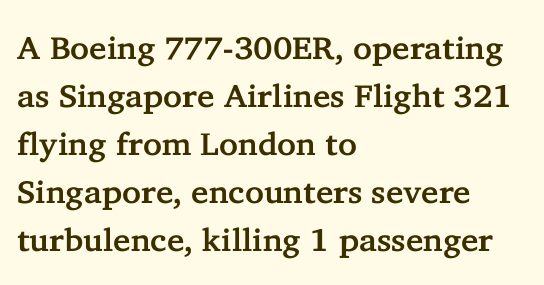
The image shows 32 px serif type, upright; set left-aligned, normal line spacing (1.5x), normal letter spacing, not underlined; low stroke contrast and a medium x-height.
